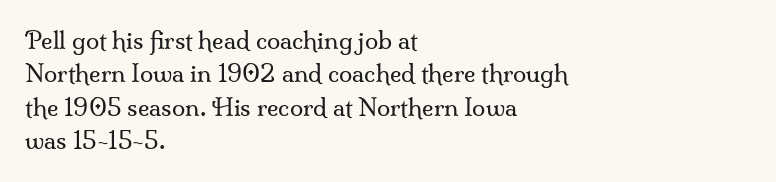
{"italic": "no", "bold": "no", "underline": "no", "align": "left", "line_spacing": "normal", "line_spacing_ratio": 1.39, "letter_spacing": "normal", "letter_spacing_em": 0.0, "glyph_px": 24}
